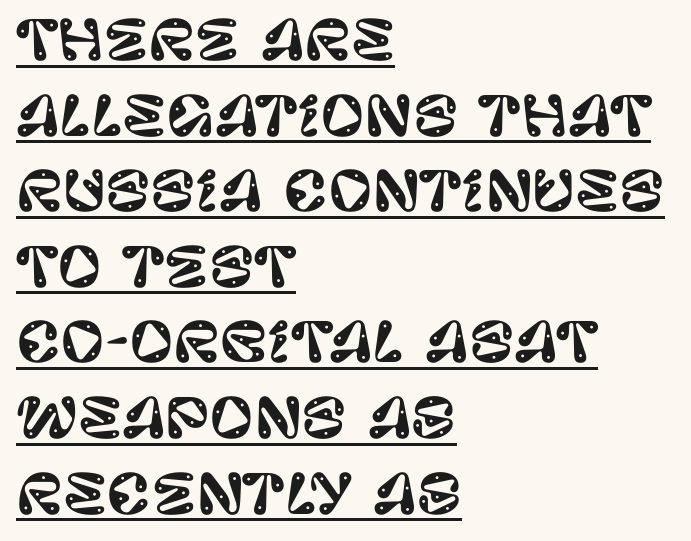
The image shows 54 px sans-serif type; set left-aligned, normal line spacing (1.4x), normal letter spacing, underlined; low stroke contrast and a large x-height.
